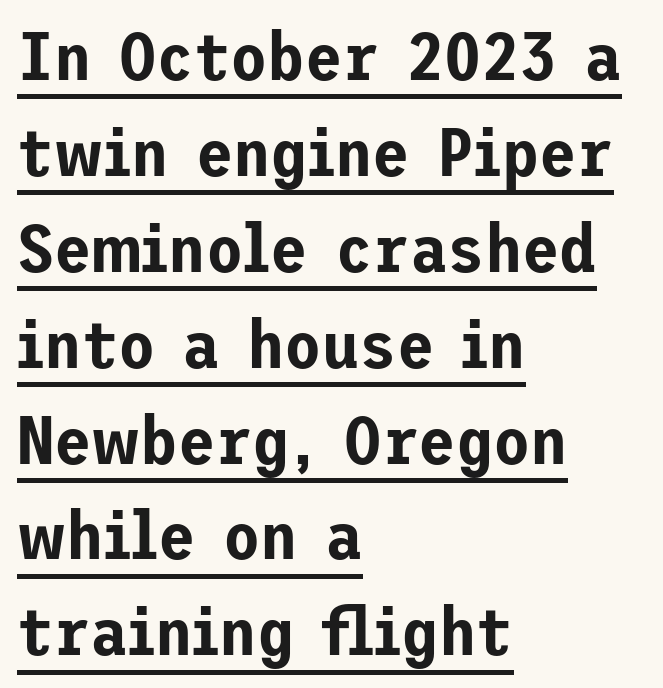
No italicization has been applied; the sample stays upright. Look at the tracking — it's just the regular setting, nothing added. In designer terms, the underline attribute is active on this setting. Serif or sans? Sans — the stroke terminals are bare. The block of text has a typical density, with ordinary space between rows. These lines stack with their left ends in a neat column.
